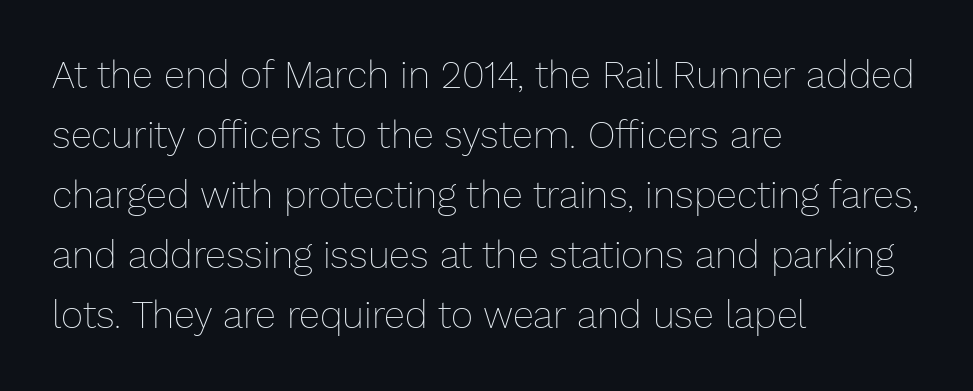
{"italic": "no", "bold": "no", "weight": "thin", "width": "normal", "stroke_contrast": "low", "x_height": "medium", "monospaced": "no", "underline": "no", "align": "left", "line_spacing": "normal", "line_spacing_ratio": 1.58, "letter_spacing": "normal", "letter_spacing_em": 0.0, "glyph_px": 38}
